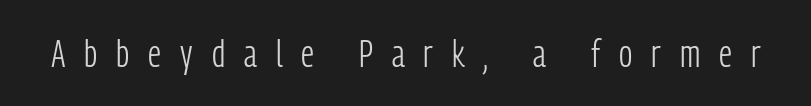
The image shows 38 px light, condensed sans-serif type, upright; set unusually wide letter spacing (+0.5 em), not underlined; low stroke contrast and a medium x-height.
